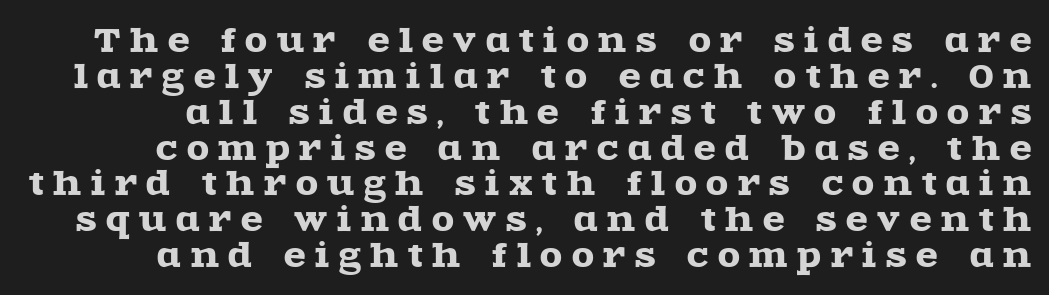
A clean baseline with only descenders dipping below it. Italic: no, the glyphs are upright roman. If you measured baseline to baseline, you'd find a short distance. Check where the strokes stop: tiny serifs finish them off. Here the designer chose a conventional face with non-uniform glyph widths.
